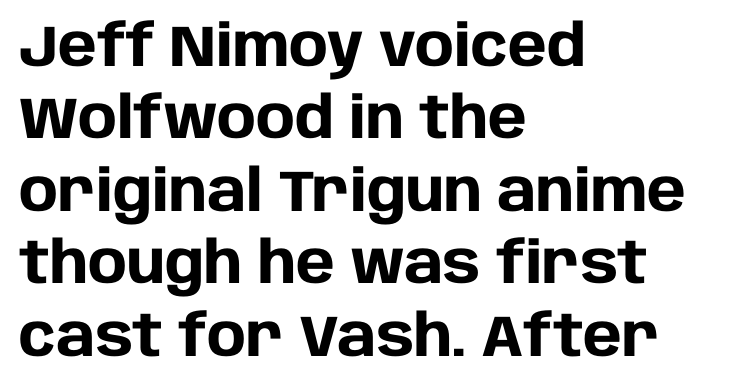
{"serif": "no", "italic": "no", "bold": "yes", "weight": "heavy", "width": "normal", "stroke_contrast": "low", "x_height": "large", "monospaced": "no", "underline": "no", "align": "left", "line_spacing": "normal", "line_spacing_ratio": 1.25, "letter_spacing": "normal", "letter_spacing_em": 0.0, "glyph_px": 58}
